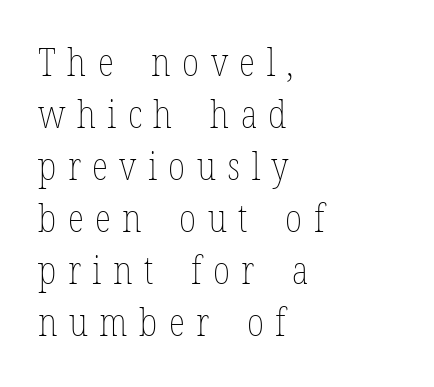
Q: Is the text bold? A: No.
Q: Is the text italic (slanted)? A: No, it is upright.
Q: Is the text underlined? A: No.
Q: How is the paragraph aligned? A: Left-aligned.
Q: Is the spacing between letters normal or unusually wide? A: Unusually wide.
Q: Is the spacing between lines tight, normal or loose? A: Normal.
Q: Width (condensed, normal, or wide)? A: Condensed.
Q: Stroke contrast? A: Low.
Q: x-height? A: Medium.
Q: Monospaced? A: No.
